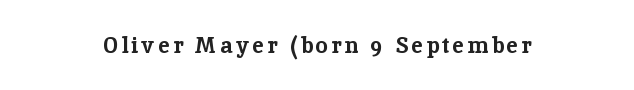
{"italic": "no", "bold": "yes", "underline": "no", "align": "center", "glyph_px": 22}
